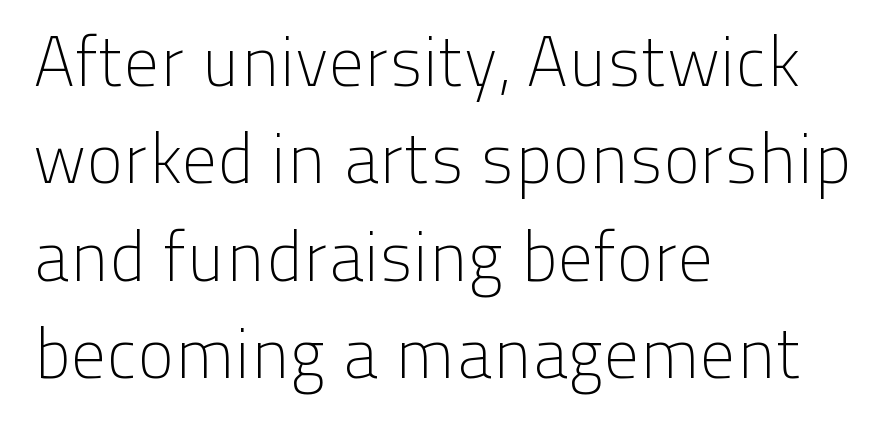
{"serif": "no", "italic": "no", "bold": "no", "weight": "light", "width": "normal", "stroke_contrast": "low", "x_height": "medium", "monospaced": "no", "underline": "no", "align": "left", "line_spacing": "normal", "line_spacing_ratio": 1.39, "letter_spacing": "normal", "letter_spacing_em": 0.0, "glyph_px": 70}
